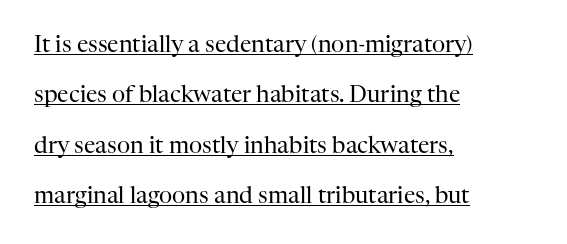
Q: Is the text bold? A: No.
Q: Is the text italic (slanted)? A: No, it is upright.
Q: Is the text underlined? A: Yes.
Q: How is the paragraph aligned? A: Left-aligned.
Q: Is the spacing between letters normal or unusually wide? A: Normal.
Q: Is the spacing between lines tight, normal or loose? A: Loose.
